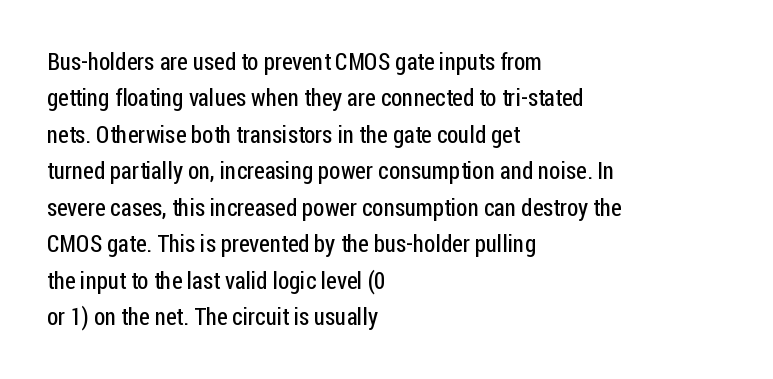
The foot of each line stays bare and open. These lines stack with their left ends in a neat column. Italic: no, the glyphs are upright roman. These lines sit exactly where default settings would place them.
